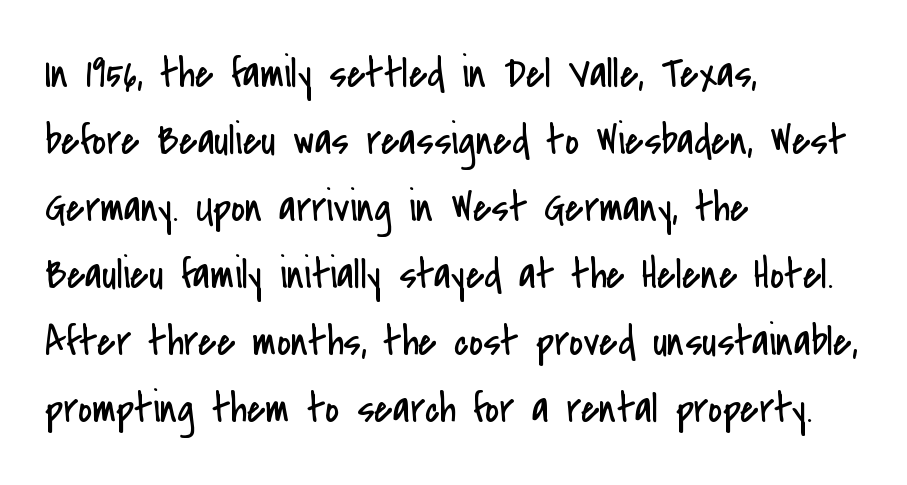
Q: Is the text bold? A: No.
Q: Is the text italic (slanted)? A: No, it is upright.
Q: Is the typeface a serif or a sans-serif typeface? A: Sans-serif.
Q: Is the text underlined? A: No.
Q: How is the paragraph aligned? A: Left-aligned.
Q: Is the spacing between letters normal or unusually wide? A: Normal.
Q: Is the spacing between lines tight, normal or loose? A: Normal.
Q: Width (condensed, normal, or wide)? A: Condensed.
Q: Stroke contrast? A: Low.
Q: x-height? A: Small.
Q: Monospaced? A: No.
